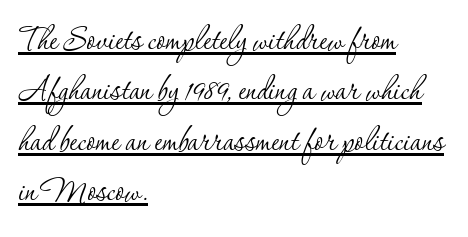
Q: Is the text bold? A: No.
Q: Is the text italic (slanted)? A: Yes.
Q: Is the typeface a serif or a sans-serif typeface? A: Serif.
Q: Is the text underlined? A: Yes.
Q: How is the paragraph aligned? A: Left-aligned.
Q: Is the spacing between letters normal or unusually wide? A: Normal.
Q: Is the spacing between lines tight, normal or loose? A: Normal.
Q: Width (condensed, normal, or wide)? A: Normal.
Q: Stroke contrast? A: Low.
Q: x-height? A: Small.
Q: Monospaced? A: No.
